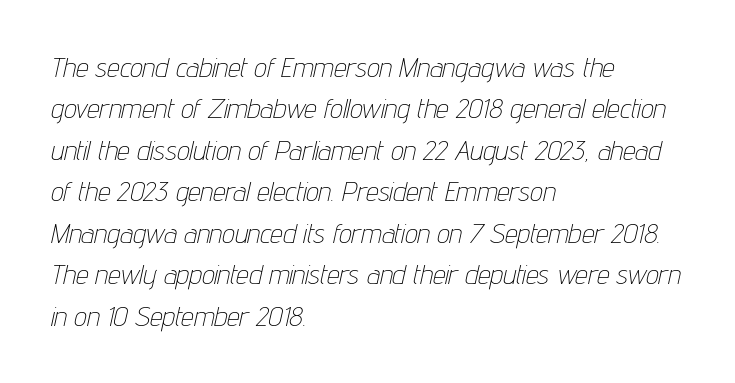
{"italic": "yes", "lean": "right", "slant_degrees": 12, "bold": "no", "weight": "thin", "width": "condensed", "stroke_contrast": "low", "x_height": "medium", "monospaced": "no", "underline": "no", "align": "left", "line_spacing": "normal", "line_spacing_ratio": 1.48, "letter_spacing": "normal", "letter_spacing_em": 0.0, "glyph_px": 28}
